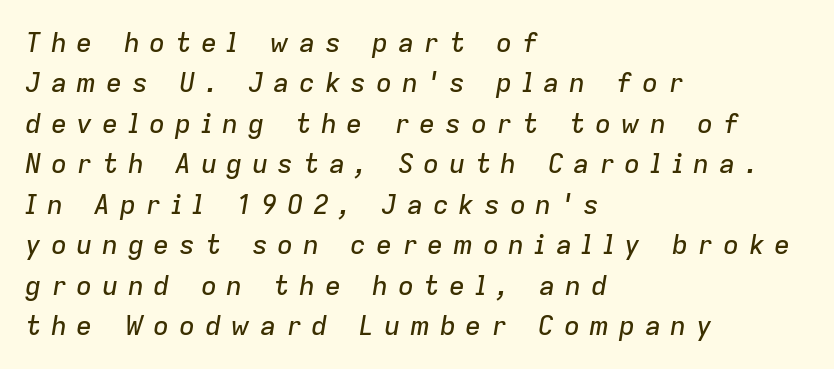
Compared with typical paragraphs, the rows here are spaced about the same. Characters are canted at an angle relative to the baseline's perpendicular. Letters rest on an invisible, unmarked baseline. The text block is weighted toward the left margin, trailing off unevenly rightward.
